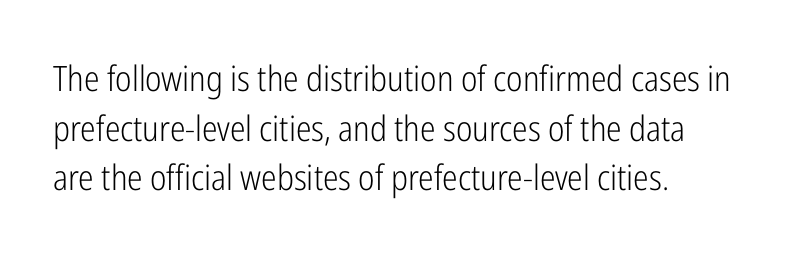
Here the glyphs are tracked normally, forming tight word shapes. When letters stand straight like this, we call the style roman or upright. The face used here is proportionally spaced, like ordinary book or web type. Each stroke keeps to a modest, everyday thickness or less. The rendering uses a moderate line-height, typical for paragraphs. A clean baseline with only descenders dipping below it.
